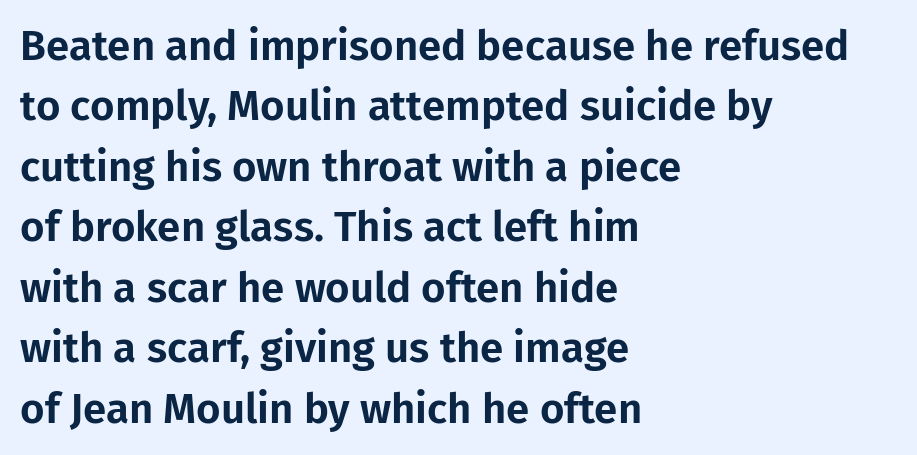
{"serif": "no", "italic": "no", "width": "normal", "stroke_contrast": "low", "x_height": "medium", "monospaced": "no", "underline": "no", "align": "left", "line_spacing": "normal", "line_spacing_ratio": 1.44, "letter_spacing": "normal", "letter_spacing_em": 0.0, "glyph_px": 42}
